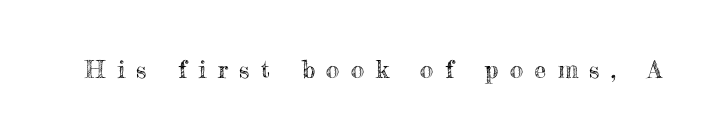
{"italic": "no", "underline": "no", "letter_spacing": "wide", "letter_spacing_em": 0.48, "glyph_px": 24}
